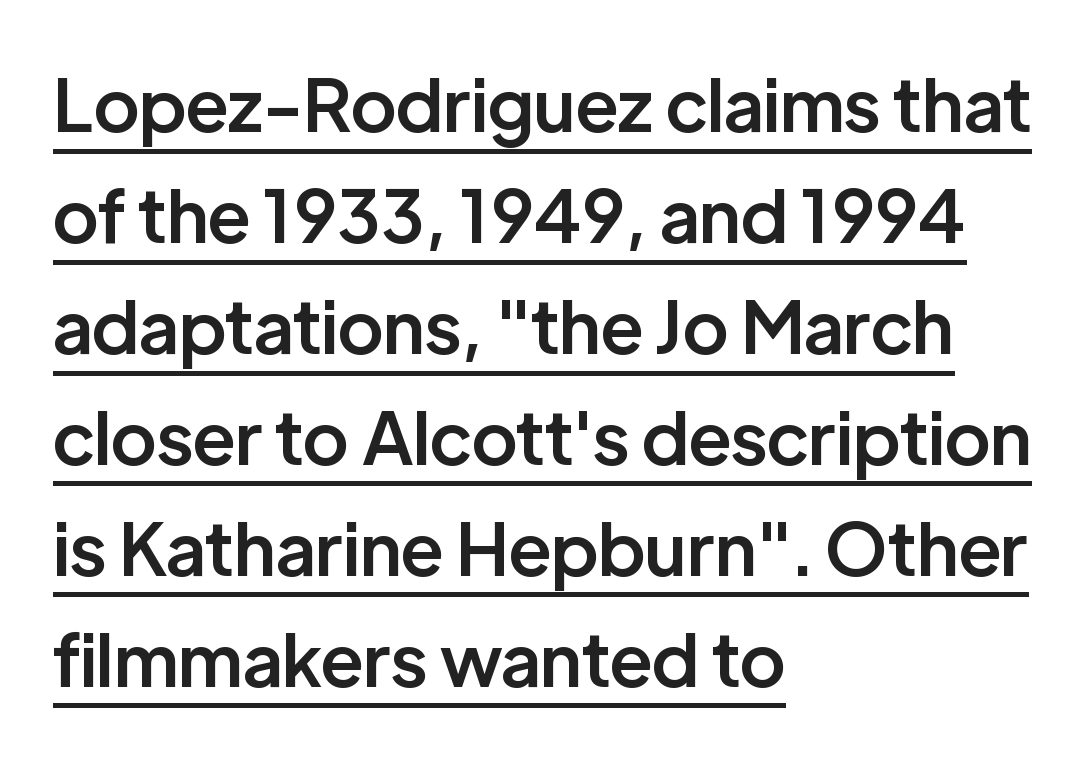
Q: Is the text bold? A: Semi-bold.
Q: Is the text italic (slanted)? A: No, it is upright.
Q: Is the typeface a serif or a sans-serif typeface? A: Sans-serif.
Q: Is the text underlined? A: Yes.
Q: How is the paragraph aligned? A: Left-aligned.
Q: Is the spacing between letters normal or unusually wide? A: Normal.
Q: Is the spacing between lines tight, normal or loose? A: Normal.
Q: Width (condensed, normal, or wide)? A: Normal.
Q: Stroke contrast? A: Low.
Q: x-height? A: Medium.
Q: Monospaced? A: No.
